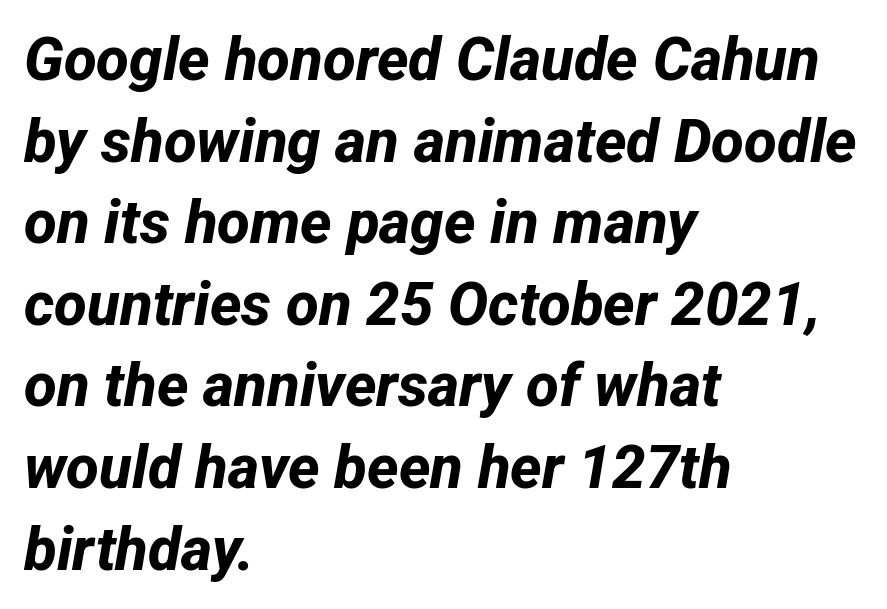
Q: Is the text bold? A: Yes.
Q: Is the typeface a serif or a sans-serif typeface? A: Sans-serif.
Q: Is the text underlined? A: No.
Q: How is the paragraph aligned? A: Left-aligned.
Q: Is the spacing between letters normal or unusually wide? A: Normal.
Q: Is the spacing between lines tight, normal or loose? A: Normal.
Q: Width (condensed, normal, or wide)? A: Normal.
Q: Stroke contrast? A: Low.
Q: x-height? A: Medium.
Q: Monospaced? A: No.
